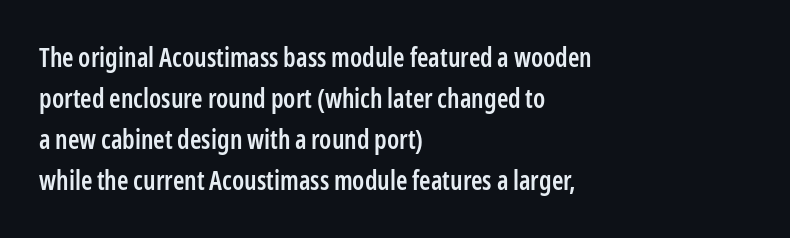
The image shows 26 px text type, upright; set left-aligned, normal line spacing (1.58x), normal letter spacing, not underlined.
